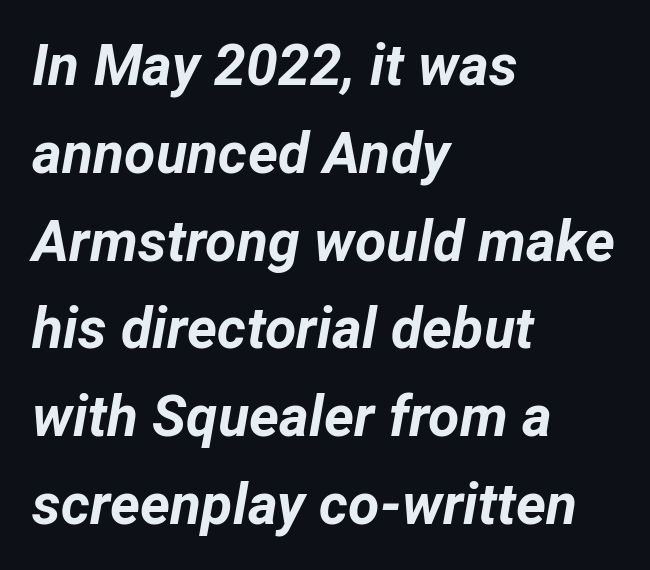
{"italic": "yes", "lean": "right", "slant_degrees": 12, "bold": "yes", "weight": "bold", "width": "normal", "stroke_contrast": "low", "x_height": "medium", "monospaced": "no", "underline": "no", "align": "left", "line_spacing": "normal", "line_spacing_ratio": 1.54, "letter_spacing": "normal", "letter_spacing_em": 0.0, "glyph_px": 57}
